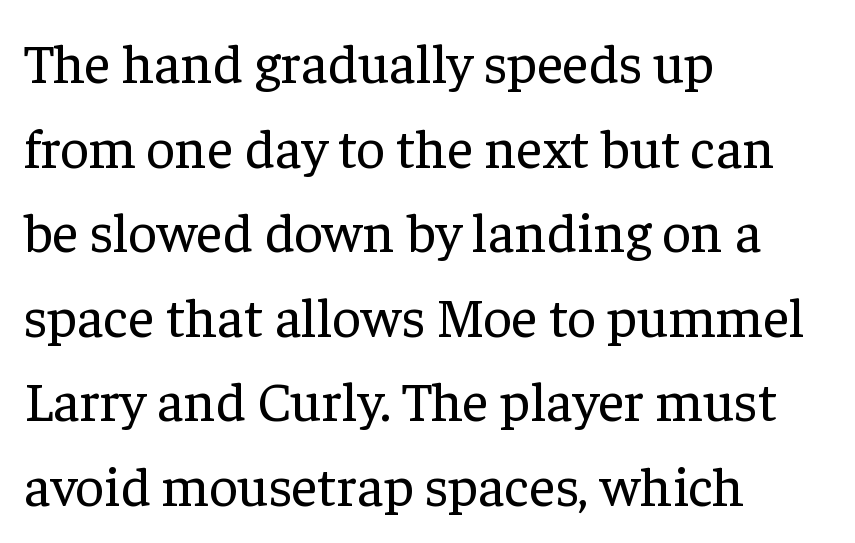
Unlike italic type, these characters show no tilt at all. Between one letter and the next there's only the usual sliver of space. Varying glyph widths throughout — classic text-font behaviour. The cut favours lightness, reaching ordinary text weight at its darkest. Baseline-to-baseline distance is the conventional proportion of letter height.
